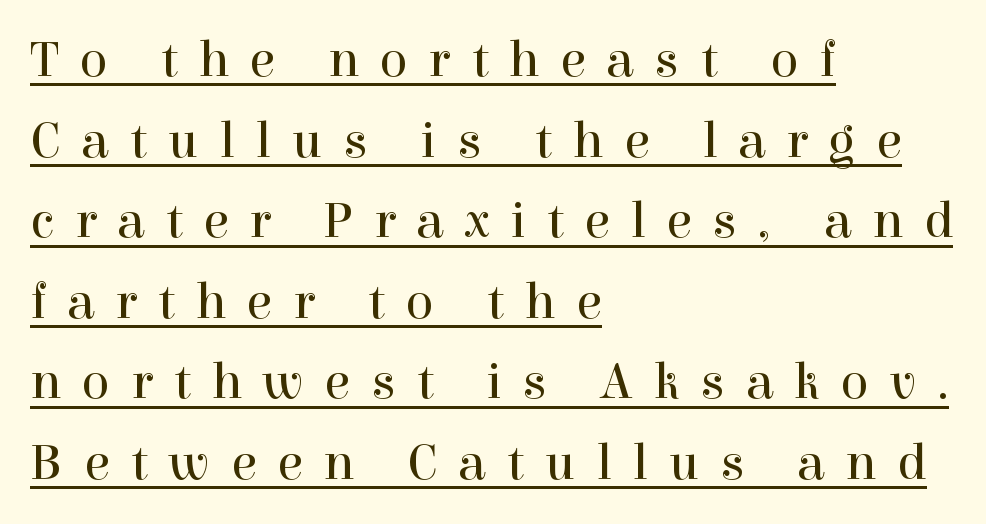
The image shows 52 px regular-weight serif type, upright; set left-aligned, normal line spacing (1.55x), unusually wide letter spacing (+0.4 em), underlined; a medium x-height.
